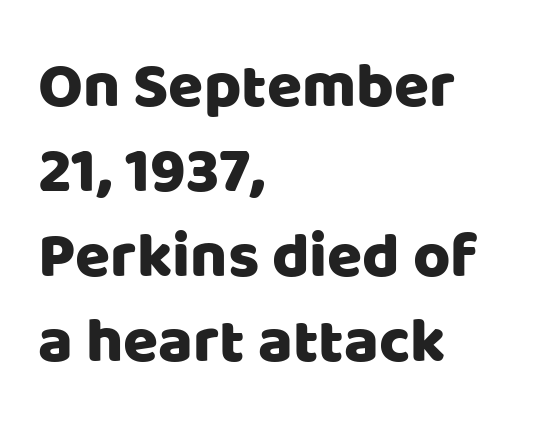
The image shows 64 px sans-serif type, upright; set left-aligned, normal line spacing (1.33x), normal letter spacing, not underlined; low stroke contrast and a large x-height.
